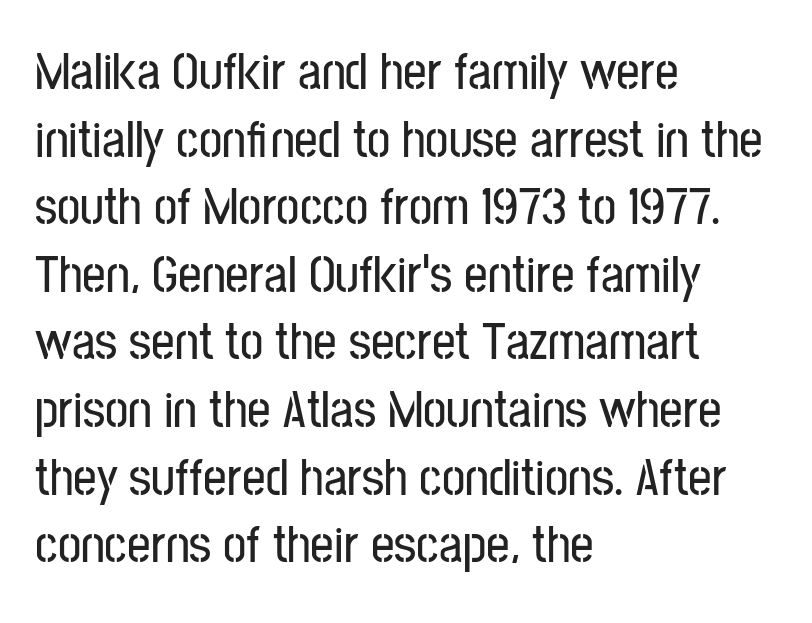
The letters stand straight up with perfectly vertical stems. You could not count columns in this text — the font is proportionally spaced. Clear beneath every line of the passage. These lines keep a tight, regular rhythm from letter to letter.
